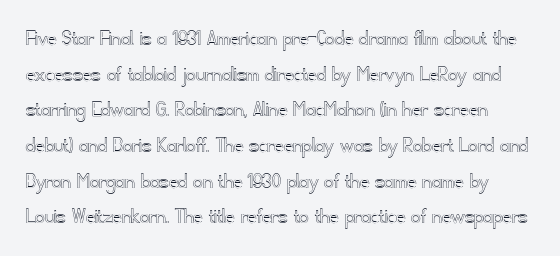
Q: Is the text italic (slanted)? A: No, it is upright.
Q: Is the text underlined? A: No.
Q: Is the spacing between letters normal or unusually wide? A: Normal.
Q: Is the spacing between lines tight, normal or loose? A: Normal.
